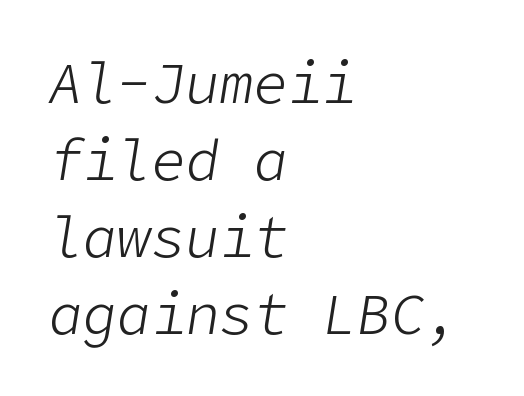
Short and long lines alike share a common starting point at left. Nothing heavy about these letters — not bold at all. Nobody touched the tracking dial on this one. If you measured baseline to baseline, you'd find a middling distance. A bare baseline throughout the passage. Slant detected: the letters are inclined.
